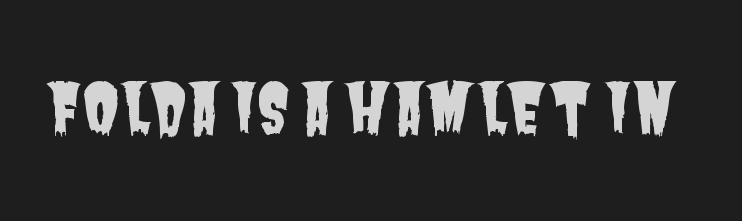
Q: Is the typeface a serif or a sans-serif typeface? A: Sans-serif.
Q: Is the text underlined? A: No.
Q: Is the spacing between letters normal or unusually wide? A: Normal.
Q: Width (condensed, normal, or wide)? A: Condensed.
Q: Stroke contrast? A: Low.
Q: x-height? A: Large.
Q: Monospaced? A: No.
